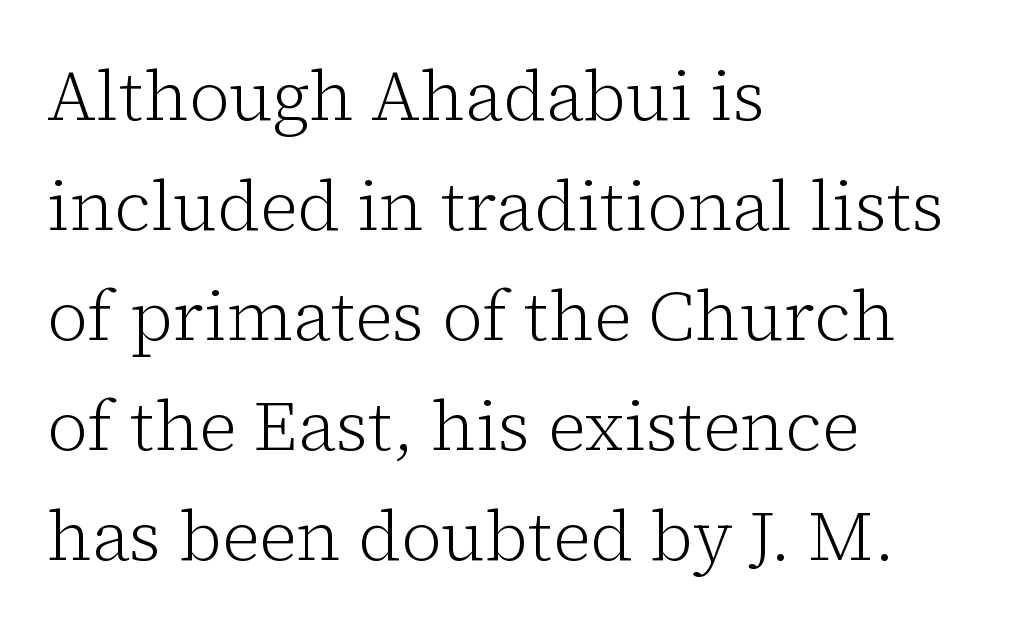
{"serif": "yes", "italic": "no", "bold": "no", "weight": "light", "width": "normal", "stroke_contrast": "low", "x_height": "medium", "monospaced": "no", "underline": "no", "align": "left", "line_spacing": "normal", "line_spacing_ratio": 1.57, "letter_spacing": "normal", "letter_spacing_em": 0.0, "glyph_px": 70}
